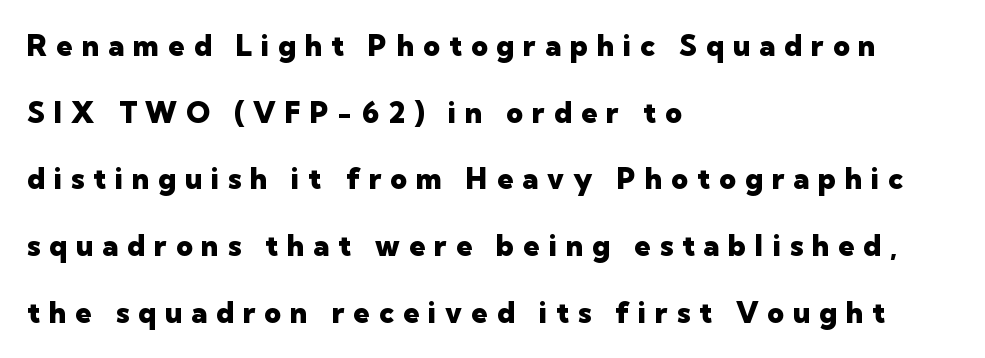
{"serif": "no", "italic": "no", "bold": "yes", "weight": "heavy", "width": "normal", "stroke_contrast": "low", "x_height": "medium", "monospaced": "no", "underline": "no", "align": "left", "line_spacing": "loose", "line_spacing_ratio": 2.3, "letter_spacing": "wide", "letter_spacing_em": 0.31, "glyph_px": 29}
